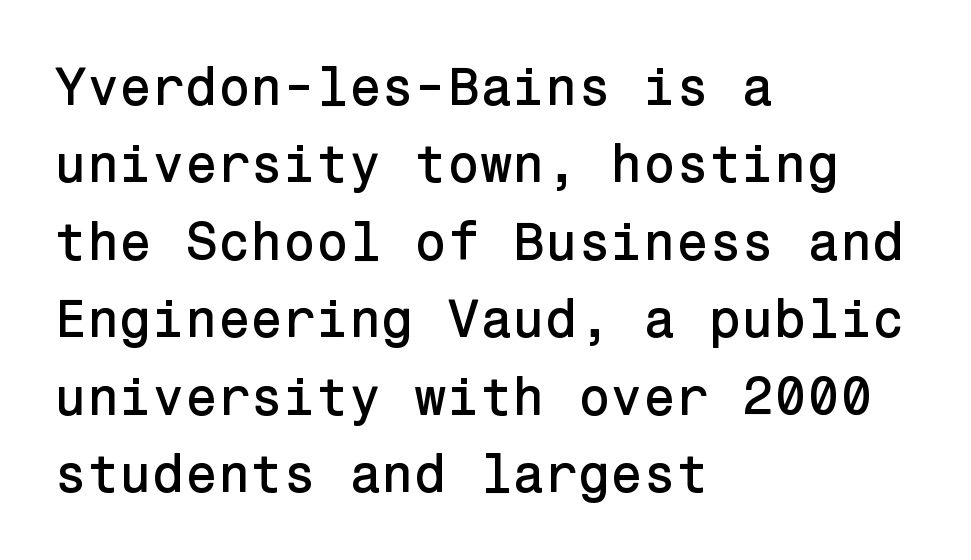
The letters stand upright; this is a roman face. Compared with typical body copy, the letter spacing here is the same. Vertically, the passage feels balanced, rows spaced as you'd expect. Nope, no serifs anywhere on these letters. The area under the type is left untouched. Left-aligned paragraph, ragged on the right.
